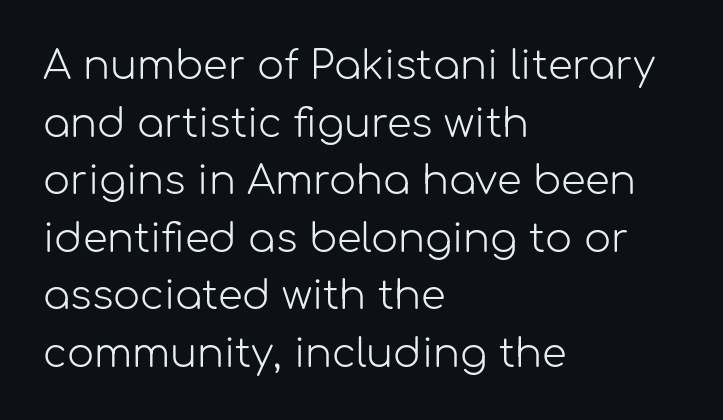
{"serif": "no", "italic": "no", "bold": "no", "weight": "light", "width": "normal", "stroke_contrast": "low", "x_height": "medium", "monospaced": "no", "underline": "no", "align": "left", "line_spacing": "normal", "line_spacing_ratio": 1.44, "letter_spacing": "normal", "letter_spacing_em": 0.0, "glyph_px": 40}
